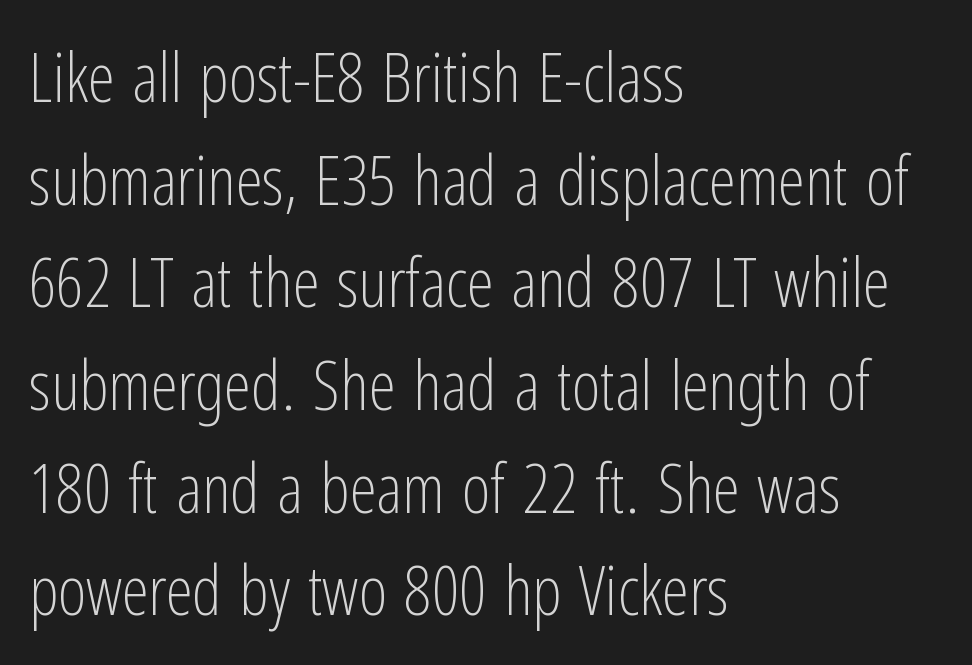
The image shows 68 px light, condensed sans-serif type, upright; set left-aligned, normal line spacing (1.51x), normal letter spacing, not underlined; low stroke contrast and a medium x-height.
